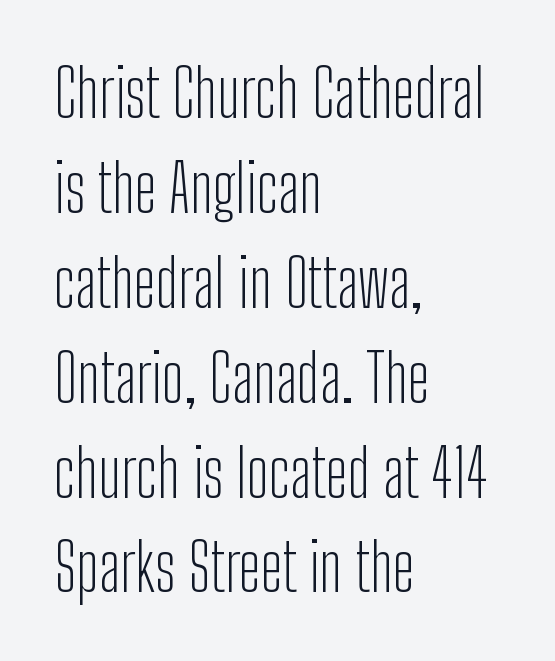
The image shows 65 px light, condensed sans-serif type, upright; set left-aligned, normal line spacing (1.46x), normal letter spacing, not underlined; low stroke contrast and a medium x-height.
